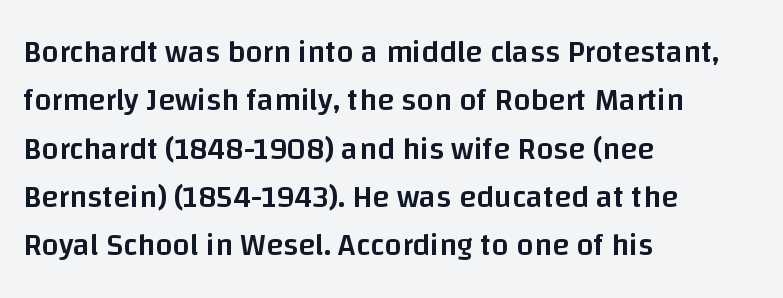
{"serif": "no", "italic": "no", "bold": "semi", "weight": "semibold", "width": "normal", "stroke_contrast": "low", "x_height": "large", "monospaced": "no", "underline": "no", "align": "left", "line_spacing": "normal", "line_spacing_ratio": 1.56, "letter_spacing": "normal", "letter_spacing_em": 0.0, "glyph_px": 31}
